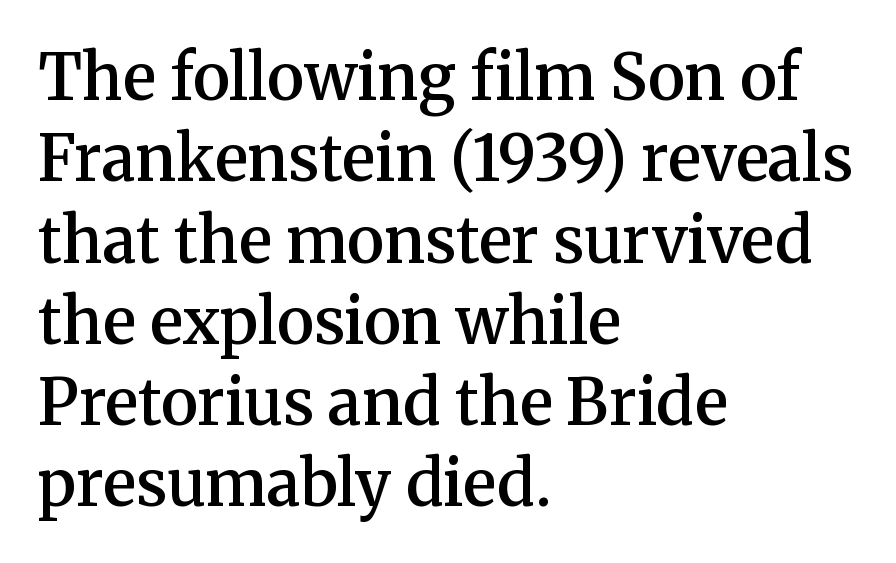
The image shows 63 px semibold serif type, upright; set left-aligned, normal line spacing (1.29x), normal letter spacing, not underlined; medium stroke contrast and a medium x-height.
